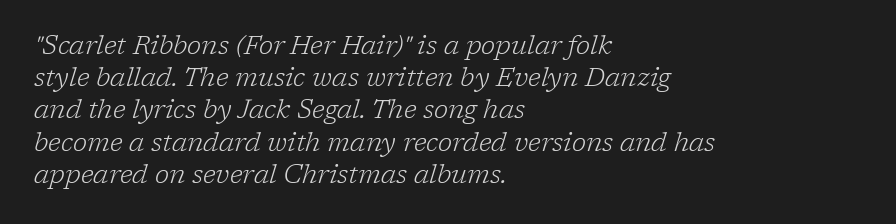
The specimen omits any rule beneath the text block's lines. In terms of posture, this sample is oblique. The tracking reads as untouched default to a designer's eye. The strokes are not fattened; the text isn't bold. Horizontally, the lines are justified to the leading edge only.
